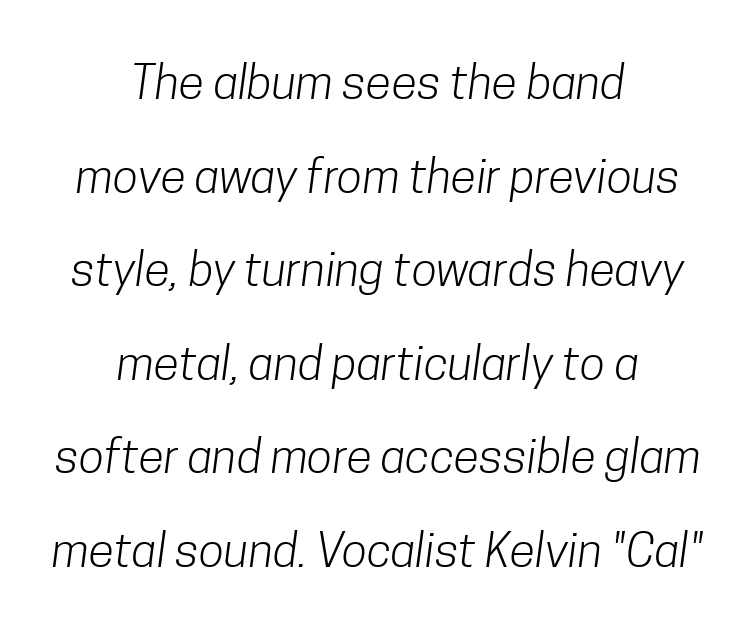
Q: Is the text bold? A: No.
Q: Is the typeface a serif or a sans-serif typeface? A: Sans-serif.
Q: Is the text underlined? A: No.
Q: How is the paragraph aligned? A: Centered.
Q: Is the spacing between letters normal or unusually wide? A: Normal.
Q: Is the spacing between lines tight, normal or loose? A: Loose.
Q: Width (condensed, normal, or wide)? A: Condensed.
Q: Stroke contrast? A: Low.
Q: x-height? A: Medium.
Q: Monospaced? A: No.
